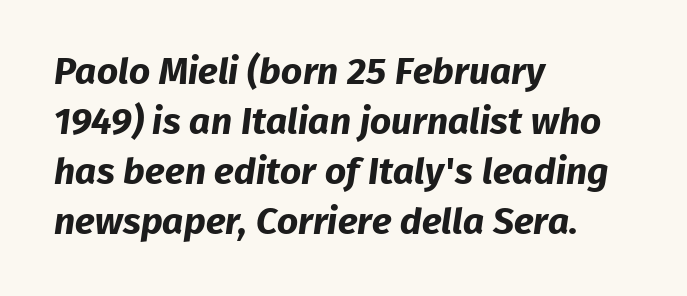
The image shows 37 px bold sans-serif type; set left-aligned, normal line spacing (1.35x), normal letter spacing, not underlined; low stroke contrast and a medium x-height.
